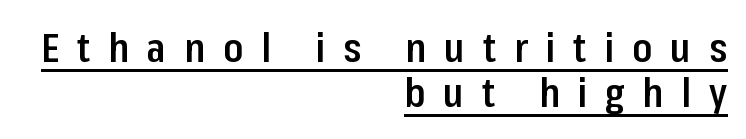
The image shows 40 px semibold, condensed sans-serif type, upright; set right-aligned, tight line spacing (1.13x), unusually wide letter spacing (+0.45 em), underlined; low stroke contrast and a medium x-height.
